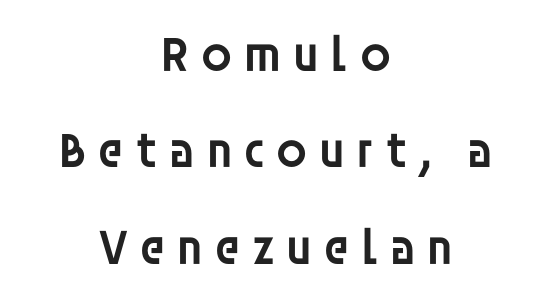
{"serif": "no", "italic": "no", "bold": "semi", "weight": "semibold", "width": "normal", "stroke_contrast": "low", "x_height": "large", "monospaced": "no", "underline": "no", "align": "center", "line_spacing_ratio": 1.89, "glyph_px": 51}
